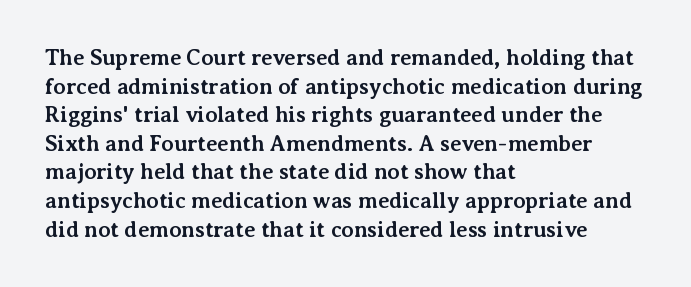
{"italic": "no", "bold": "yes", "underline": "no", "align": "left", "line_spacing": "normal", "line_spacing_ratio": 1.3, "letter_spacing": "normal", "letter_spacing_em": 0.0, "glyph_px": 22}
